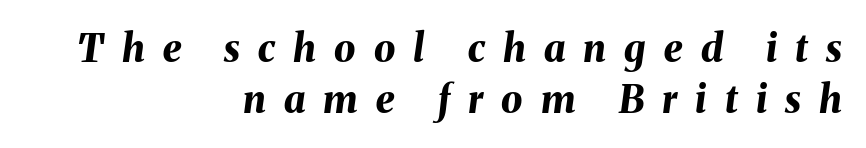
The image shows 38 px bold type, italic (leaning right); set right-aligned, normal line spacing (1.34x), unusually wide letter spacing (+0.48 em), not underlined; medium stroke contrast and a medium x-height.
